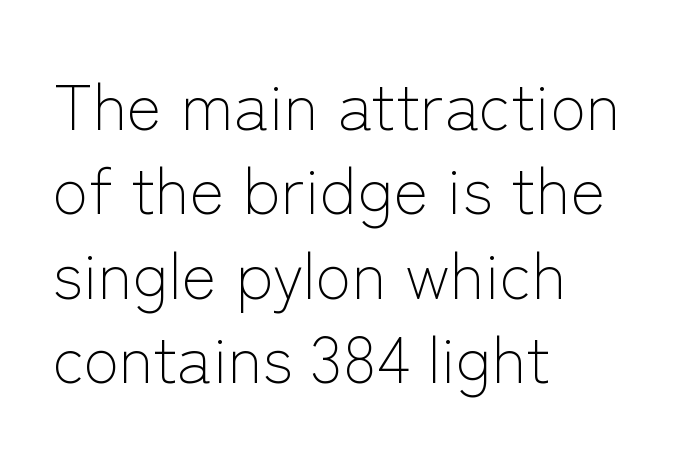
Q: Is the text bold? A: No.
Q: Is the text italic (slanted)? A: No, it is upright.
Q: Is the typeface a serif or a sans-serif typeface? A: Sans-serif.
Q: Is the text underlined? A: No.
Q: How is the paragraph aligned? A: Left-aligned.
Q: Is the spacing between letters normal or unusually wide? A: Normal.
Q: Is the spacing between lines tight, normal or loose? A: Normal.
Q: Width (condensed, normal, or wide)? A: Normal.
Q: Stroke contrast? A: Low.
Q: x-height? A: Medium.
Q: Monospaced? A: No.
